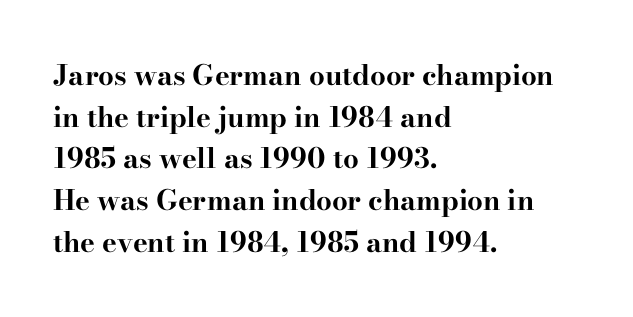
Q: Is the text bold? A: Yes.
Q: Is the text italic (slanted)? A: No, it is upright.
Q: Is the typeface a serif or a sans-serif typeface? A: Serif.
Q: Is the text underlined? A: No.
Q: How is the paragraph aligned? A: Left-aligned.
Q: Is the spacing between letters normal or unusually wide? A: Normal.
Q: Is the spacing between lines tight, normal or loose? A: Normal.
Q: Width (condensed, normal, or wide)? A: Wide.
Q: Stroke contrast? A: High.
Q: x-height? A: Small.
Q: Monospaced? A: No.
